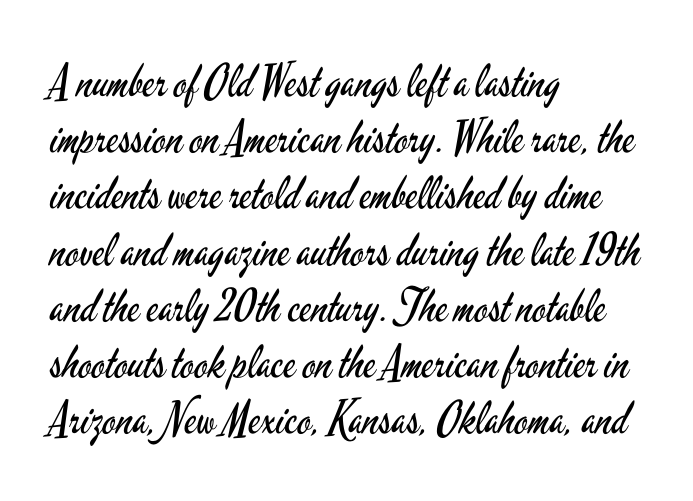
{"serif": "no", "bold": "no", "weight": "regular", "width": "condensed", "stroke_contrast": "low", "x_height": "small", "monospaced": "no", "underline": "no", "align": "left", "line_spacing": "normal", "line_spacing_ratio": 1.25, "letter_spacing": "normal", "letter_spacing_em": 0.0, "glyph_px": 45}
